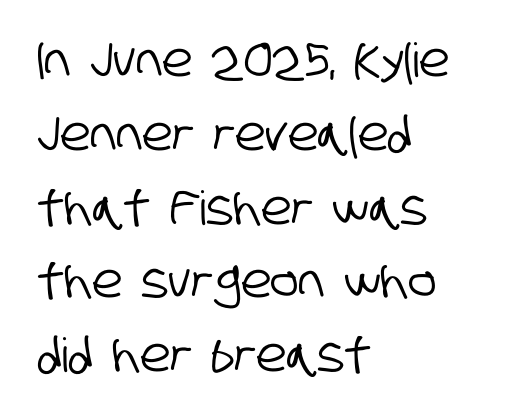
{"serif": "no", "width": "condensed", "stroke_contrast": "low", "x_height": "large", "monospaced": "no", "underline": "no", "align": "left", "line_spacing": "normal", "line_spacing_ratio": 1.57, "letter_spacing": "normal", "letter_spacing_em": 0.0, "glyph_px": 47}
